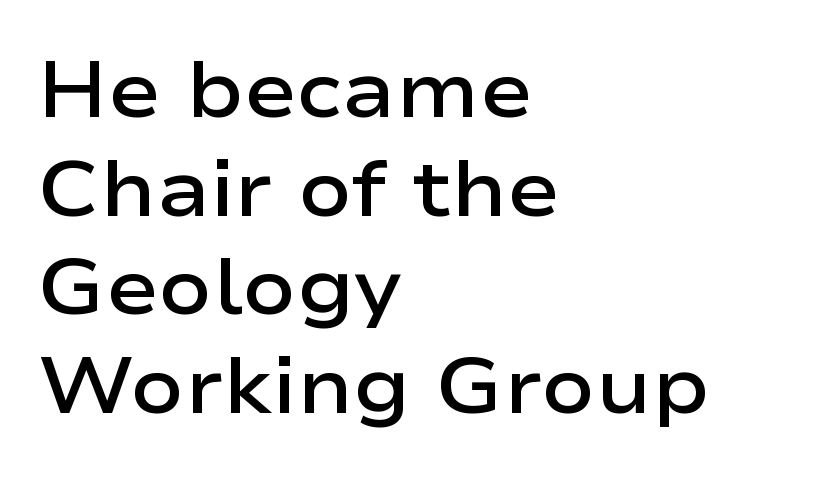
Q: Is the text bold? A: Semi-bold.
Q: Is the text italic (slanted)? A: No, it is upright.
Q: Is the typeface a serif or a sans-serif typeface? A: Sans-serif.
Q: Is the text underlined? A: No.
Q: How is the paragraph aligned? A: Left-aligned.
Q: Is the spacing between letters normal or unusually wide? A: Normal.
Q: Is the spacing between lines tight, normal or loose? A: Normal.
Q: Width (condensed, normal, or wide)? A: Wide.
Q: Stroke contrast? A: Low.
Q: x-height? A: Medium.
Q: Monospaced? A: No.
